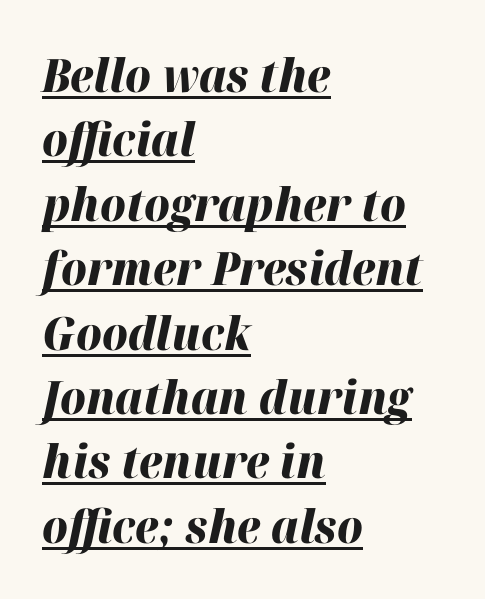
The image shows 46 px heavy type, italic (leaning right); set left-aligned, normal line spacing (1.4x), normal letter spacing, underlined; high stroke contrast and a medium x-height.
